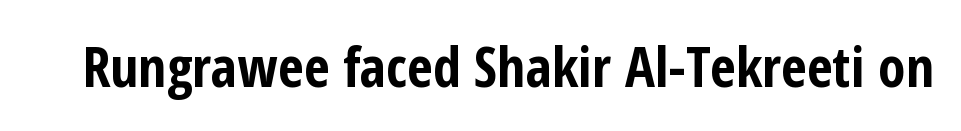
Honestly, the letter spacing is just normal — you wouldn't notice it. The space directly below the letters is spotless. Its strokes are broad and dark, the hallmark of bold type. Posture: upright roman. The characters display no serif detailing; their extremities are plain. The face used here is proportionally spaced, like ordinary book or web type.
